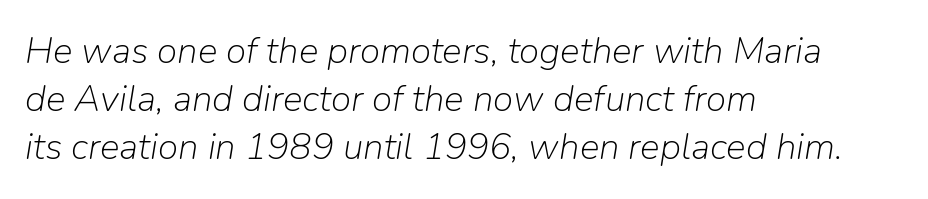
The image shows 37 px light type, italic (leaning right); set left-aligned, normal line spacing (1.3x), normal letter spacing, not underlined; low stroke contrast and a medium x-height.
